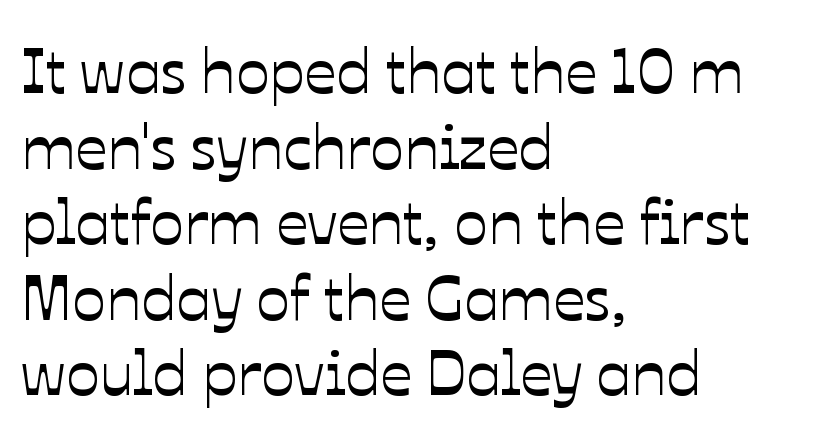
The lettering holds an erect, upright posture throughout. In CSS terms this would be text-align: left. Here the designer chose a conventional face with non-uniform glyph widths. Just letters on the line, the space beneath them empty. The tracking reads as untouched default to a designer's eye.
